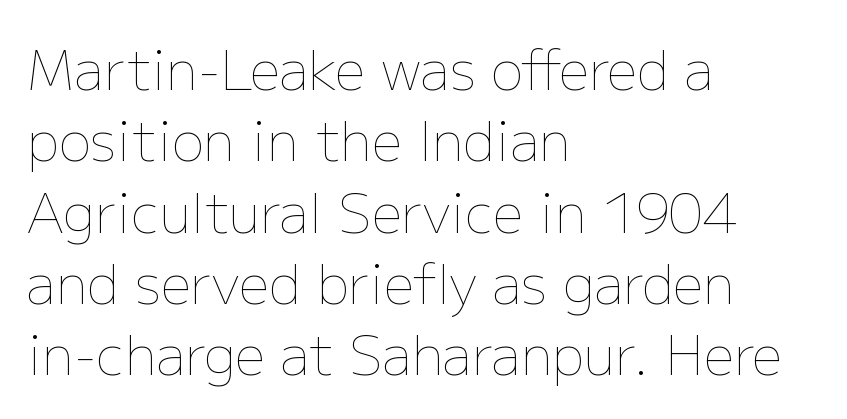
The image shows 54 px thin type, upright; set left-aligned, normal line spacing (1.32x), normal letter spacing, not underlined; low stroke contrast and a medium x-height.
